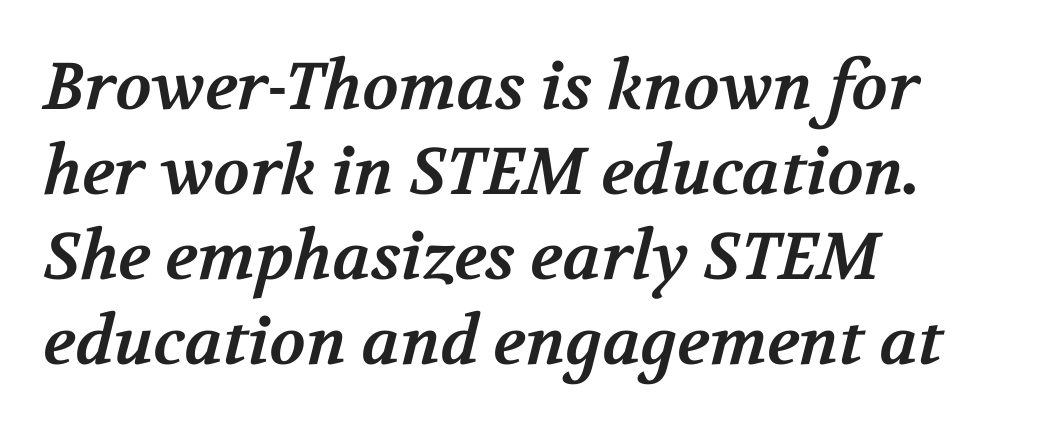
The image shows 66 px bold serif type; set left-aligned, normal line spacing (1.29x), normal letter spacing, not underlined; medium stroke contrast and a medium x-height.
